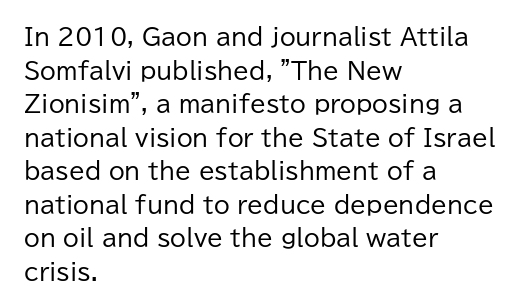
The image shows 23 px text type, upright; set left-aligned, normal line spacing (1.46x), normal letter spacing, not underlined.
